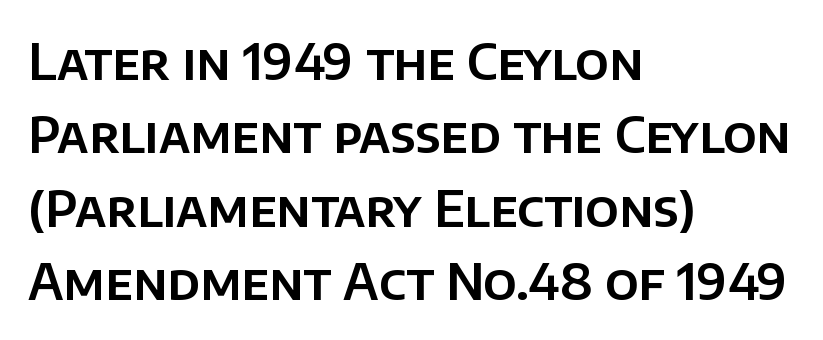
{"serif": "no", "italic": "no", "width": "normal", "stroke_contrast": "low", "x_height": "large", "monospaced": "no", "underline": "no", "align": "left", "line_spacing": "normal", "line_spacing_ratio": 1.47, "letter_spacing": "normal", "letter_spacing_em": 0.0, "glyph_px": 50}
